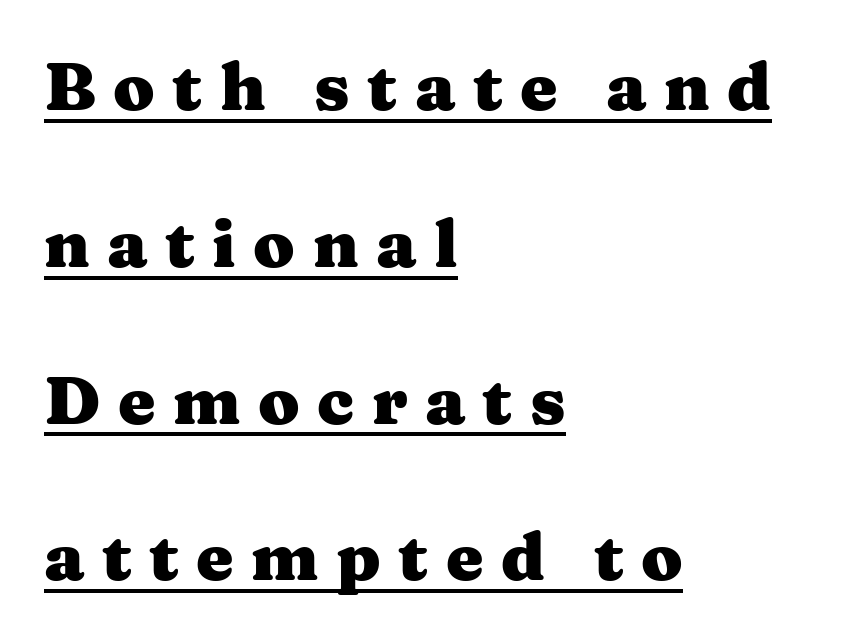
The line-height multiplier appears high, well above default. All the whitespace from short lines collects on the right. What stands out about the letter spacing? Its width — letters are far apart. In terms of letterform style, serifs are clearly present. The letters advance in unequal steps, a hallmark of proportional type. How heavy is the stroke? Heavy — this is a bold.
